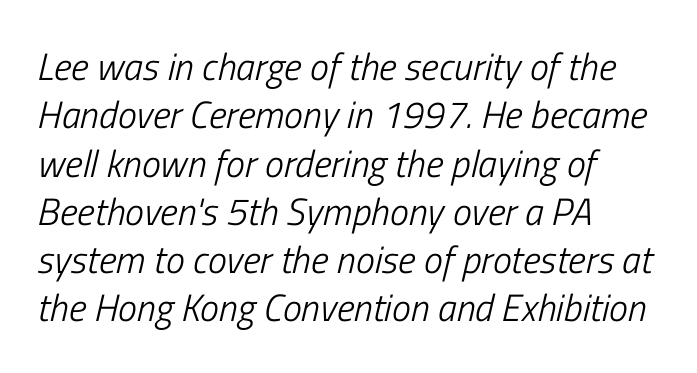
{"italic": "yes", "lean": "right", "slant_degrees": 13, "bold": "no", "weight": "light", "width": "condensed", "stroke_contrast": "low", "x_height": "medium", "monospaced": "no", "underline": "no", "align": "left", "line_spacing": "normal", "line_spacing_ratio": 1.27, "letter_spacing": "normal", "letter_spacing_em": 0.0, "glyph_px": 38}
